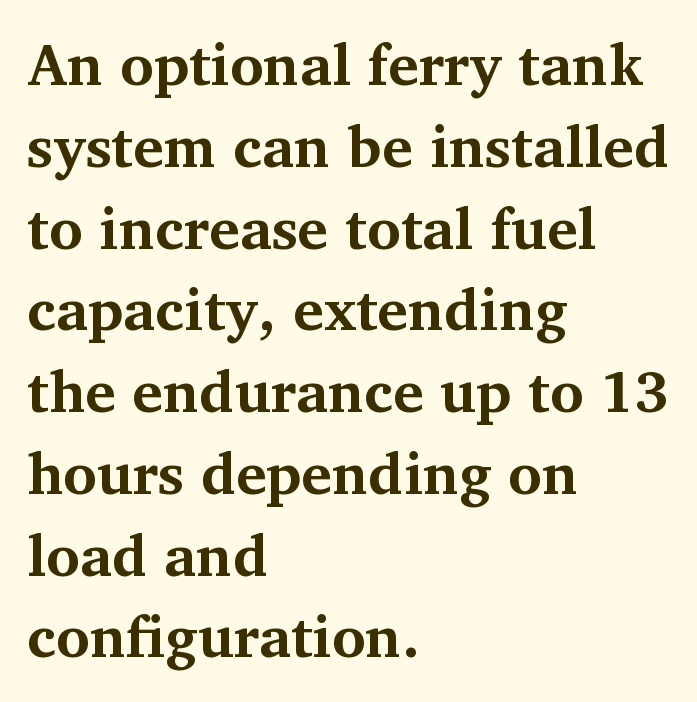
Do the letters lean? They stand straight. Thick stems and heavy bowls — unmistakably bold. Old-style or modern, the face here clearly has serifs. The passage shown is not underscored anywhere. Compared with a centered layout, this one pins lines to the left instead.
